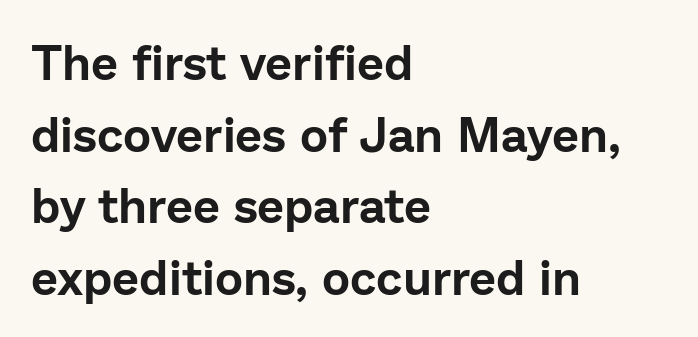
{"serif": "no", "italic": "no", "width": "normal", "stroke_contrast": "low", "x_height": "medium", "monospaced": "no", "underline": "no", "align": "left", "line_spacing": "normal", "line_spacing_ratio": 1.49, "letter_spacing": "normal", "letter_spacing_em": 0.0, "glyph_px": 48}
